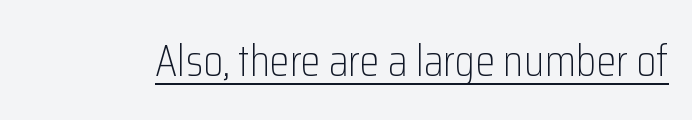
Each stroke keeps to a modest, everyday thickness or less. This sample uses a sans-serif face. Nope, not italic — everything's standing straight. Every word sits above its own underline.
